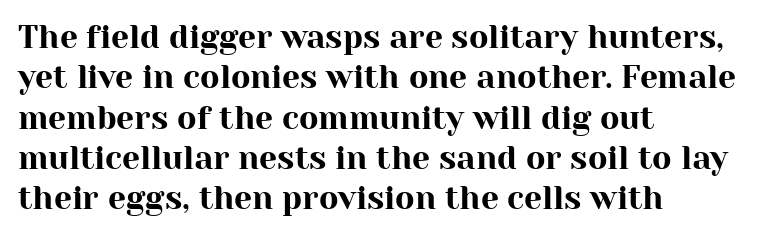
{"serif": "yes", "italic": "no", "width": "normal", "stroke_contrast": "high", "x_height": "medium", "monospaced": "no", "underline": "no", "align": "left", "line_spacing": "normal", "line_spacing_ratio": 1.26, "letter_spacing": "normal", "letter_spacing_em": 0.0, "glyph_px": 32}
